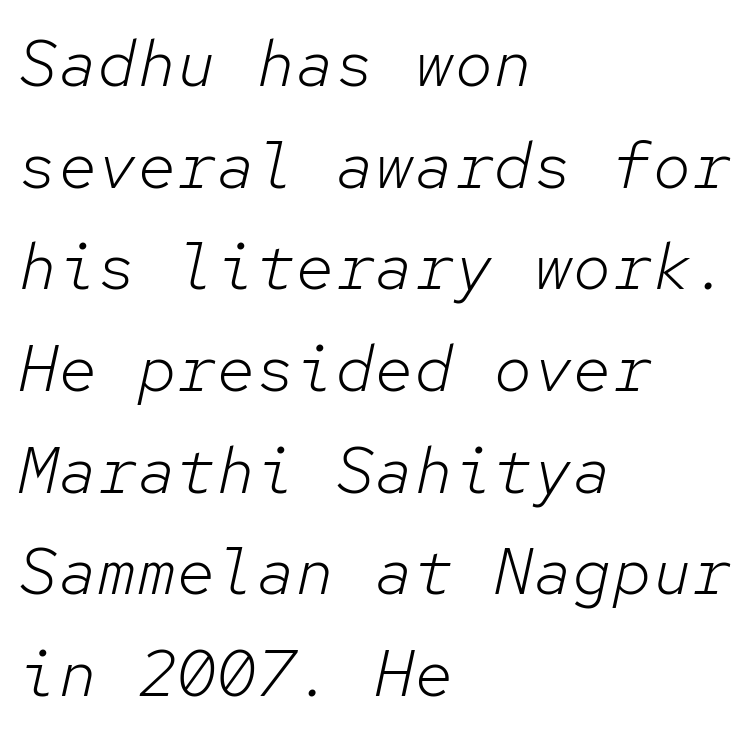
{"italic": "yes", "lean": "right", "slant_degrees": 12, "bold": "no", "weight": "light", "width": "normal", "stroke_contrast": "low", "x_height": "medium", "monospaced": "yes", "underline": "no", "align": "left", "line_spacing": "normal", "line_spacing_ratio": 1.54, "letter_spacing": "normal", "letter_spacing_em": 0.0, "glyph_px": 66}
